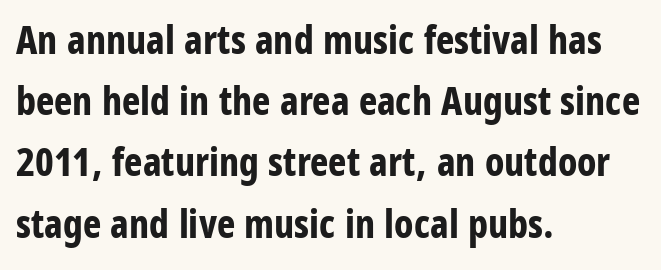
Q: Is the text bold? A: Yes.
Q: Is the text italic (slanted)? A: No, it is upright.
Q: Is the typeface a serif or a sans-serif typeface? A: Sans-serif.
Q: Is the text underlined? A: No.
Q: How is the paragraph aligned? A: Left-aligned.
Q: Is the spacing between letters normal or unusually wide? A: Normal.
Q: Is the spacing between lines tight, normal or loose? A: Normal.
Q: Width (condensed, normal, or wide)? A: Condensed.
Q: Stroke contrast? A: Low.
Q: x-height? A: Large.
Q: Monospaced? A: No.
